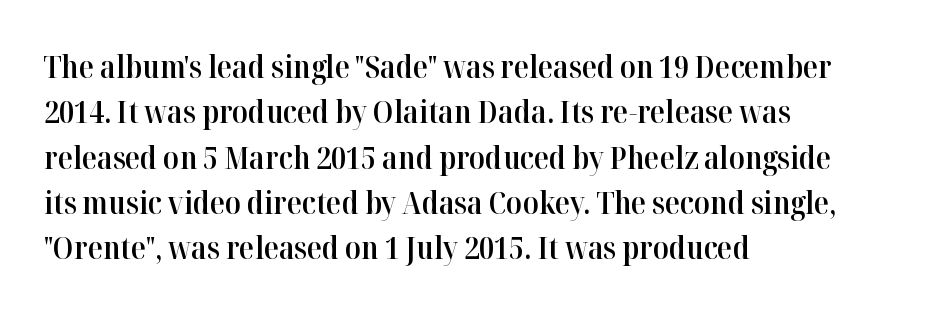
Q: Is the text bold? A: Semi-bold.
Q: Is the text italic (slanted)? A: No, it is upright.
Q: Is the typeface a serif or a sans-serif typeface? A: Serif.
Q: Is the text underlined? A: No.
Q: How is the paragraph aligned? A: Left-aligned.
Q: Is the spacing between letters normal or unusually wide? A: Normal.
Q: Is the spacing between lines tight, normal or loose? A: Normal.
Q: Width (condensed, normal, or wide)? A: Normal.
Q: Stroke contrast? A: High.
Q: x-height? A: Medium.
Q: Monospaced? A: No.
